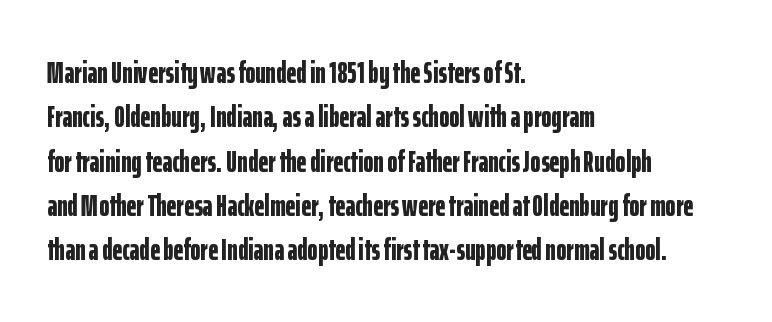
Q: Is the text bold? A: Yes.
Q: Is the text italic (slanted)? A: No, it is upright.
Q: Is the typeface a serif or a sans-serif typeface? A: Sans-serif.
Q: Is the text underlined? A: No.
Q: How is the paragraph aligned? A: Left-aligned.
Q: Is the spacing between letters normal or unusually wide? A: Normal.
Q: Is the spacing between lines tight, normal or loose? A: Normal.
Q: Width (condensed, normal, or wide)? A: Condensed.
Q: Stroke contrast? A: Low.
Q: x-height? A: Medium.
Q: Monospaced? A: No.
